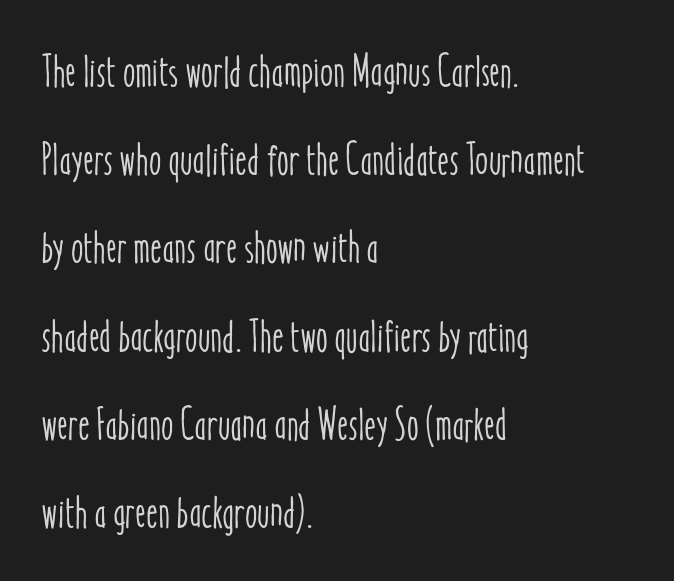
Q: Is the text italic (slanted)? A: No, it is upright.
Q: Is the text underlined? A: No.
Q: How is the paragraph aligned? A: Left-aligned.
Q: Is the spacing between letters normal or unusually wide? A: Normal.
Q: Is the spacing between lines tight, normal or loose? A: Loose.
Q: Width (condensed, normal, or wide)? A: Condensed.
Q: Stroke contrast? A: Low.
Q: x-height? A: Medium.
Q: Monospaced? A: No.
